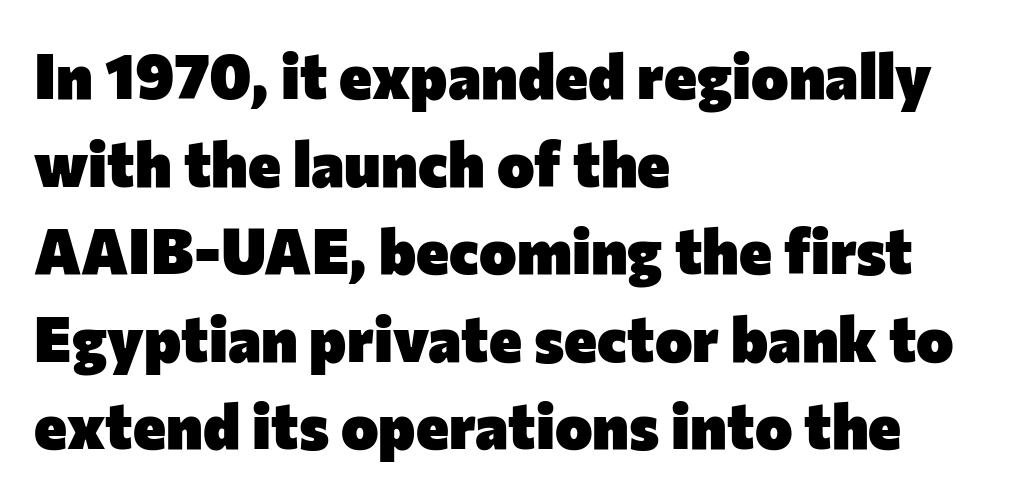
Honestly, there is no underline to notice here at all. Italic: no, the glyphs are upright roman. Is there much room between lines? A standard amount, neither cramped nor airy. Typographically, this falls in the sans-serif category. Observe the ordinary spacing: letters are neighbours, not strangers. The passage shown is emphatically bold.
